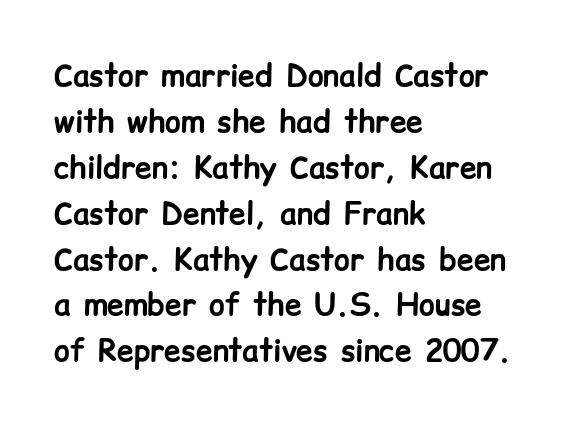
The image shows 30 px bold sans-serif type, upright; set left-aligned, normal line spacing (1.53x), normal letter spacing, not underlined; low stroke contrast and a medium x-height.
